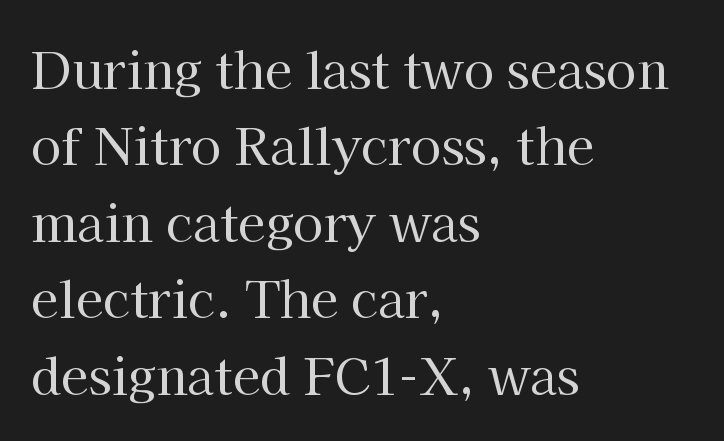
Vertically, the passage feels balanced, rows spaced as you'd expect. The rendering shows small feet on the letterforms — a serif design. The passage shown is not bold in any degree. The rendering uses natural spacing where letterforms have individual widths. The space directly below the letters is spotless. Tracking here is standard; glyphs follow each other at the usual distance.
